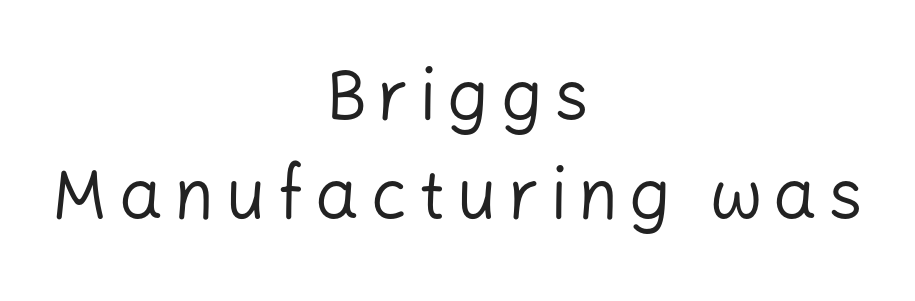
{"serif": "no", "italic": "no", "bold": "no", "weight": "regular", "width": "normal", "stroke_contrast": "low", "x_height": "medium", "monospaced": "no", "underline": "no", "align": "center", "line_spacing": "normal", "line_spacing_ratio": 1.43, "glyph_px": 69}
